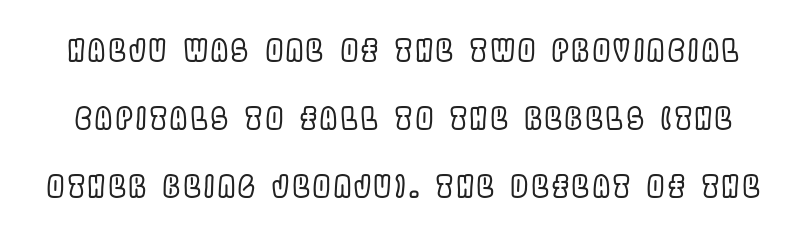
A typesetter would call this proportional, since set widths differ per character. You could fit nearly another row in the gap between these rows. The string is rendered with underlining switched off. Nope, not italic — everything's standing straight.
